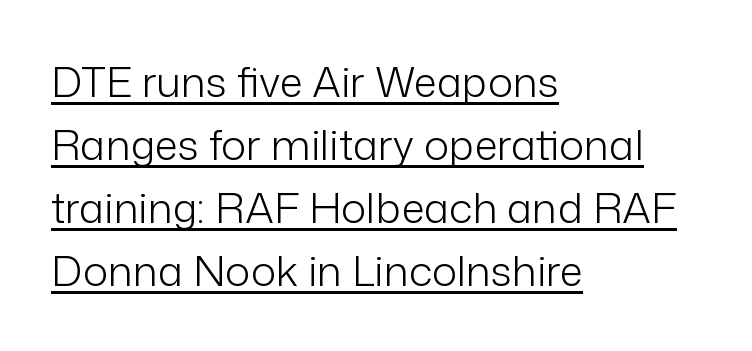
The image shows 42 px light sans-serif type, upright; set left-aligned, normal line spacing (1.5x), normal letter spacing, underlined; low stroke contrast and a medium x-height.
